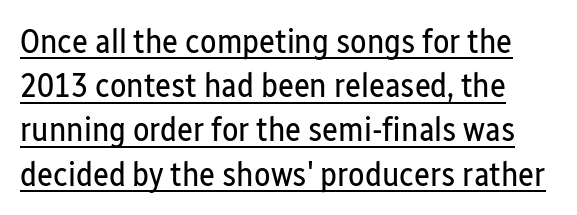
The font is comparable to plain body text, perhaps lighter. The rendering keeps characters at their native spacing. The lettering holds an erect, upright posture throughout. The passage shown is typed in a proportional face where columns would drift. Like a heading marked for emphasis, these lines bear an underscore. Observe the absence of serifs on each vertical stroke in this sample.
